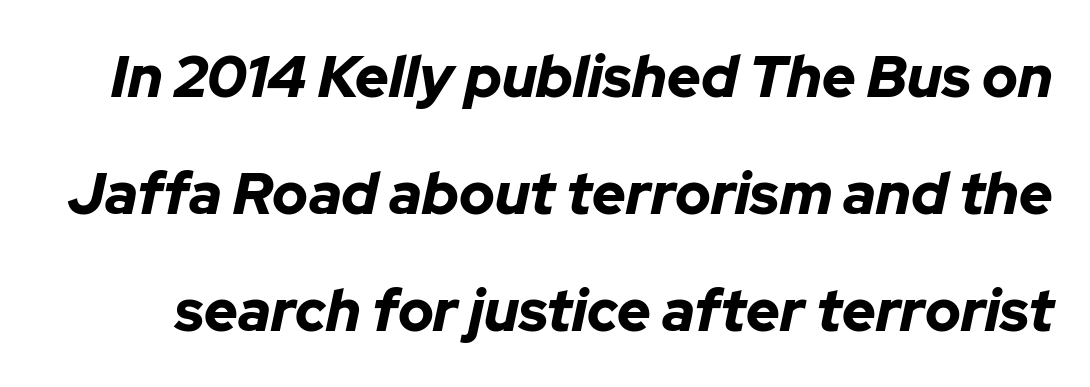
Does the leading feel generous? Absolutely, it's lavish. Each glyph is drawn with heavy, bold strokes. Each word holds together tightly as a unit, with standard inter-letter gaps. Emphasis-style slanted type is in use. Descenders hang freely into open space. The rendering uses natural spacing where letterforms have individual widths.
